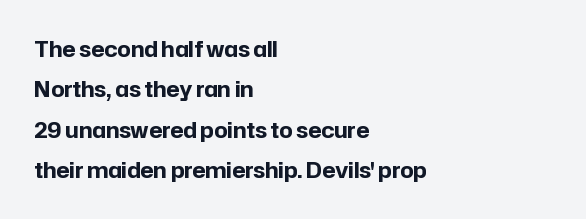
{"italic": "no", "bold": "yes", "underline": "no", "align": "left", "line_spacing": "loose", "line_spacing_ratio": 1.92, "letter_spacing": "normal", "letter_spacing_em": 0.0, "glyph_px": 21}
